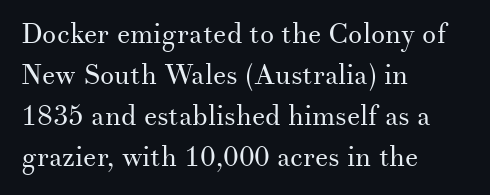
{"serif": "yes", "italic": "no", "bold": "no", "weight": "regular", "width": "normal", "stroke_contrast": "medium", "x_height": "small", "monospaced": "no", "underline": "no", "align": "left", "line_spacing": "normal", "line_spacing_ratio": 1.47, "letter_spacing": "normal", "letter_spacing_em": 0.0, "glyph_px": 28}
